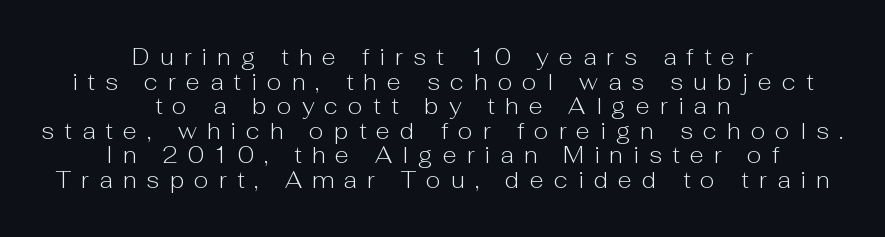
Q: Is the text bold? A: No.
Q: Is the text italic (slanted)? A: No, it is upright.
Q: Is the text underlined? A: No.
Q: How is the paragraph aligned? A: Centered.
Q: Is the spacing between letters normal or unusually wide? A: Unusually wide.
Q: Is the spacing between lines tight, normal or loose? A: Tight.
